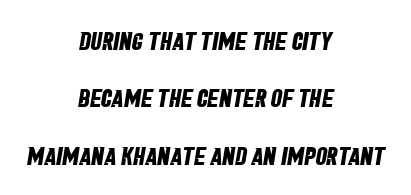
Q: Is the text bold? A: Yes.
Q: Is the text underlined? A: No.
Q: How is the paragraph aligned? A: Centered.
Q: Is the spacing between letters normal or unusually wide? A: Normal.
Q: Is the spacing between lines tight, normal or loose? A: Loose.
